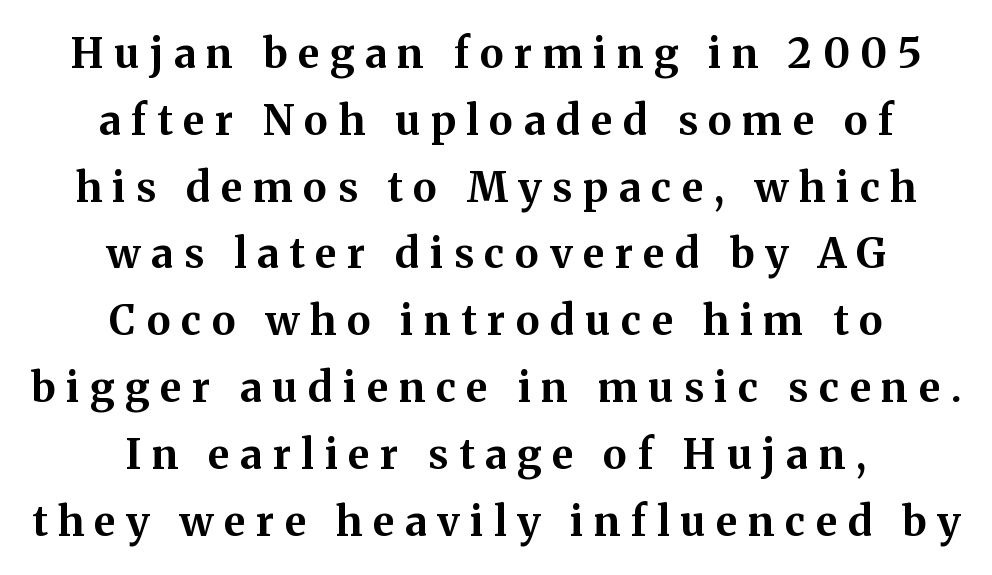
{"serif": "yes", "italic": "no", "bold": "yes", "weight": "bold", "width": "normal", "stroke_contrast": "medium", "x_height": "medium", "monospaced": "no", "underline": "no", "align": "center", "line_spacing": "normal", "line_spacing_ratio": 1.63, "letter_spacing": "wide", "letter_spacing_em": 0.26, "glyph_px": 41}
